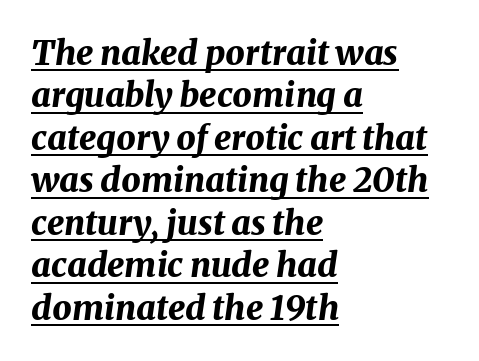
{"italic": "yes", "lean": "right", "slant_degrees": 8, "bold": "yes", "weight": "bold", "width": "normal", "stroke_contrast": "medium", "x_height": "medium", "monospaced": "no", "underline": "yes", "align": "left", "line_spacing": "normal", "line_spacing_ratio": 1.25, "letter_spacing": "normal", "letter_spacing_em": 0.0, "glyph_px": 34}
